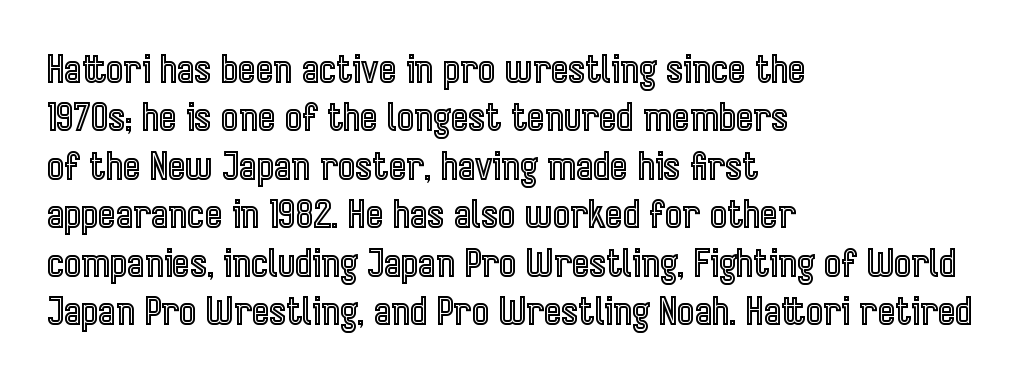
{"italic": "no", "width": "condensed", "x_height": "medium", "monospaced": "no", "underline": "no", "align": "left", "line_spacing": "normal", "line_spacing_ratio": 1.31, "letter_spacing": "normal", "letter_spacing_em": 0.0, "glyph_px": 37}
